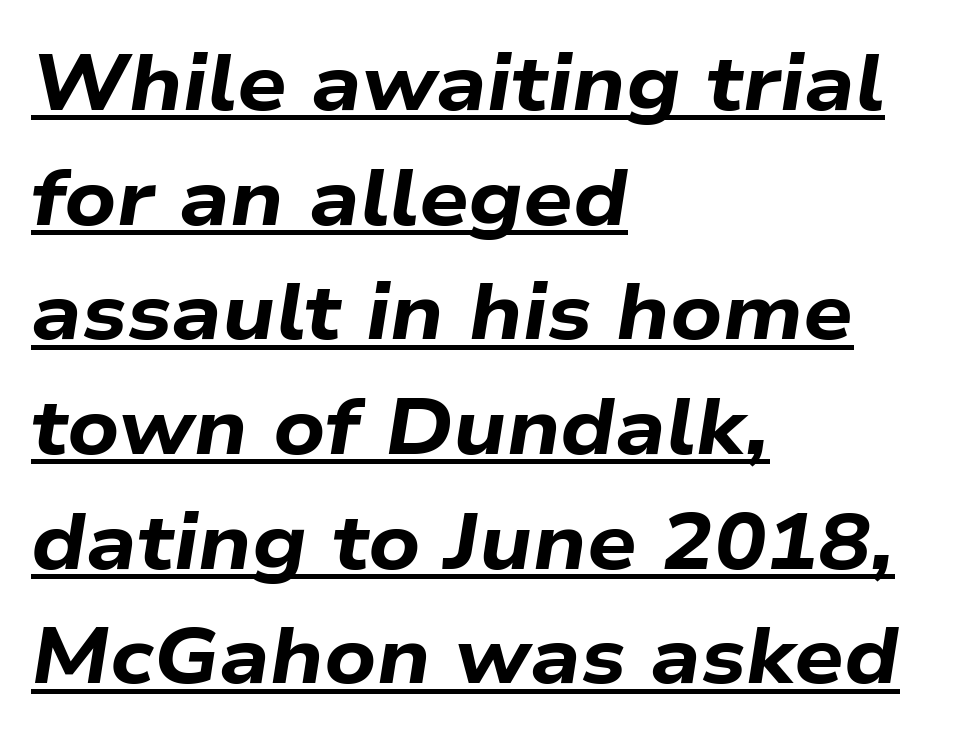
Plenty of ink on the page — the face is bold. These lines were composed using italics. Descenders here cross a horizontal rule under the line. Looks like regular typesetting: each glyph gets only the width it needs. Is there much room between lines? A standard amount, neither cramped nor airy.
